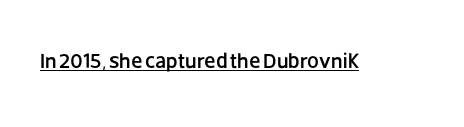
Q: Is the text italic (slanted)? A: No, it is upright.
Q: Is the text underlined? A: Yes.
Q: Is the spacing between letters normal or unusually wide? A: Normal.
